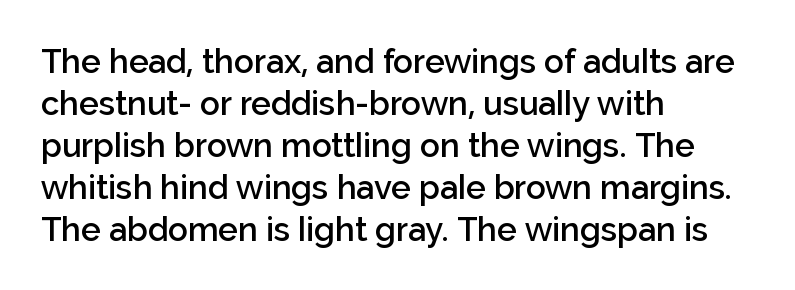
Q: Is the text bold? A: Semi-bold.
Q: Is the text italic (slanted)? A: No, it is upright.
Q: Is the typeface a serif or a sans-serif typeface? A: Sans-serif.
Q: Is the text underlined? A: No.
Q: How is the paragraph aligned? A: Left-aligned.
Q: Is the spacing between letters normal or unusually wide? A: Normal.
Q: Is the spacing between lines tight, normal or loose? A: Normal.
Q: Width (condensed, normal, or wide)? A: Normal.
Q: Stroke contrast? A: Low.
Q: x-height? A: Medium.
Q: Monospaced? A: No.
